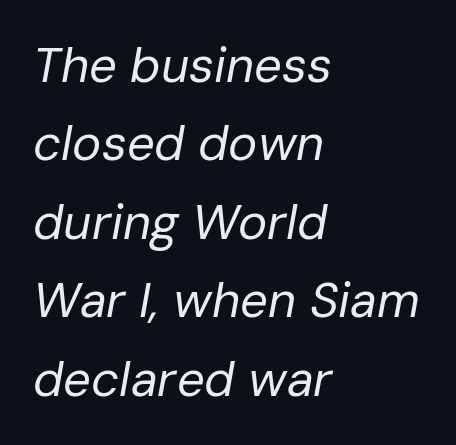
The image shows 49 px regular-weight type, italic (leaning right); set left-aligned, normal line spacing (1.6x), normal letter spacing, not underlined; low stroke contrast and a medium x-height.
